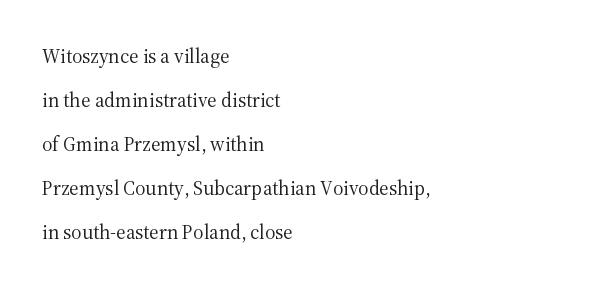
Q: Is the text bold? A: No.
Q: Is the text italic (slanted)? A: No, it is upright.
Q: Is the text underlined? A: No.
Q: How is the paragraph aligned? A: Left-aligned.
Q: Is the spacing between letters normal or unusually wide? A: Normal.
Q: Is the spacing between lines tight, normal or loose? A: Loose.
